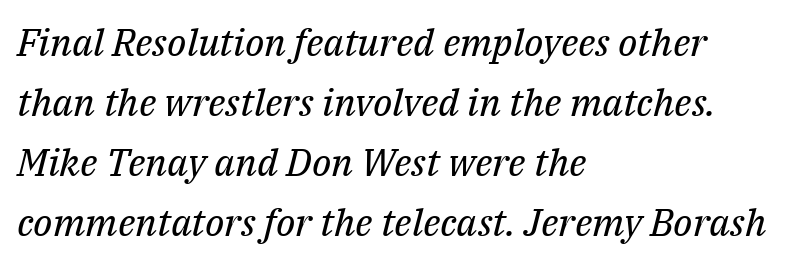
Q: Is the text bold? A: No.
Q: Is the text italic (slanted)? A: Yes, it leans right by about 14 degrees.
Q: Is the typeface a serif or a sans-serif typeface? A: Serif.
Q: Is the text underlined? A: No.
Q: How is the paragraph aligned? A: Left-aligned.
Q: Is the spacing between letters normal or unusually wide? A: Normal.
Q: Is the spacing between lines tight, normal or loose? A: Normal.
Q: Width (condensed, normal, or wide)? A: Normal.
Q: Stroke contrast? A: Medium.
Q: x-height? A: Medium.
Q: Monospaced? A: No.
